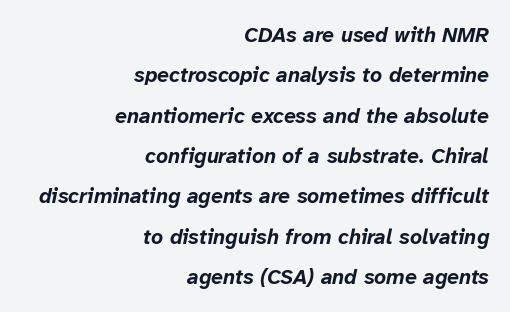
The image shows 21 px bold type, italic (leaning right); set right-aligned, loose line spacing (1.92x), normal letter spacing, not underlined.
